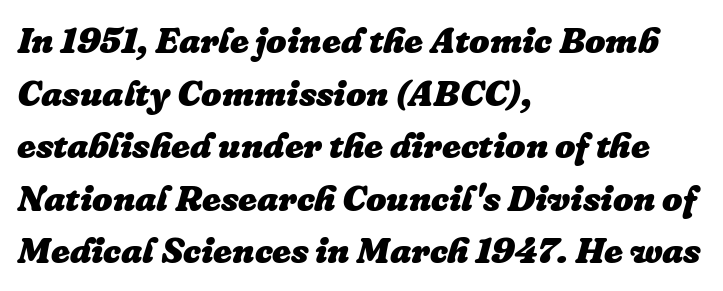
The image shows 36 px heavy type, italic (leaning right); set left-aligned, normal line spacing (1.46x), normal letter spacing, not underlined; low stroke contrast and a medium x-height.
